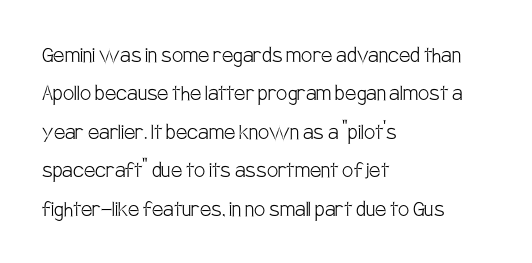
Q: Is the text bold? A: No.
Q: Is the text italic (slanted)? A: No, it is upright.
Q: Is the text underlined? A: No.
Q: How is the paragraph aligned? A: Left-aligned.
Q: Is the spacing between letters normal or unusually wide? A: Normal.
Q: Is the spacing between lines tight, normal or loose? A: Normal.
